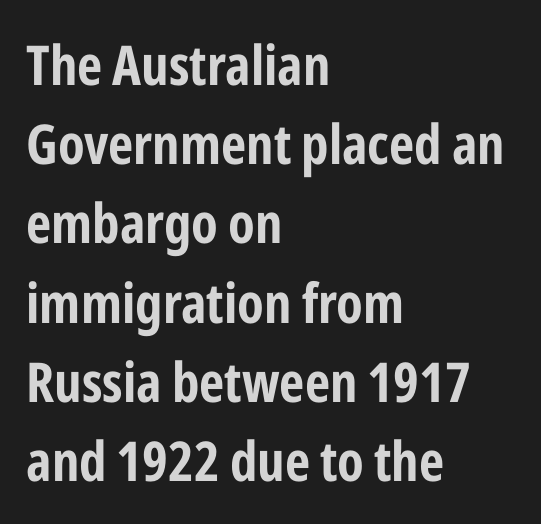
{"serif": "no", "italic": "no", "bold": "yes", "weight": "bold", "width": "condensed", "stroke_contrast": "low", "x_height": "medium", "monospaced": "no", "underline": "no", "align": "left", "line_spacing": "normal", "line_spacing_ratio": 1.44, "letter_spacing": "normal", "letter_spacing_em": 0.0, "glyph_px": 55}
